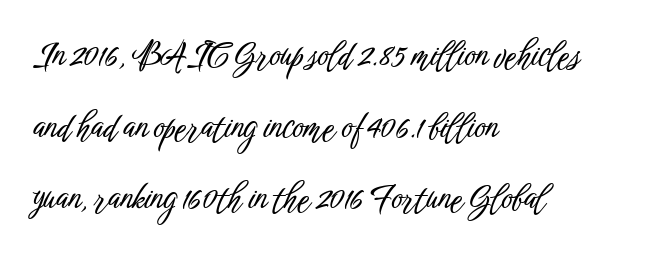
The image shows 34 px condensed sans-serif type; set left-aligned, loose line spacing (2.11x), normal letter spacing, not underlined; low stroke contrast and a medium x-height.
